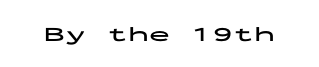
{"italic": "no", "bold": "yes", "underline": "no", "letter_spacing": "normal", "letter_spacing_em": 0.0, "glyph_px": 21}
